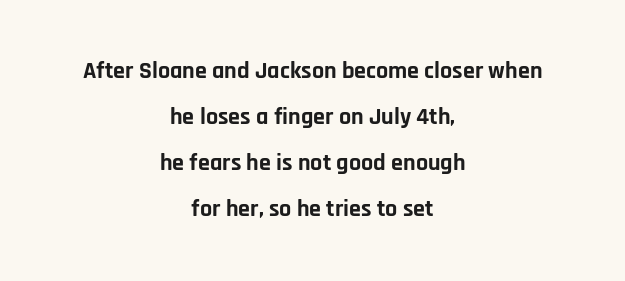
Q: Is the text bold? A: Yes.
Q: Is the text italic (slanted)? A: No, it is upright.
Q: Is the text underlined? A: No.
Q: How is the paragraph aligned? A: Centered.
Q: Is the spacing between letters normal or unusually wide? A: Normal.
Q: Is the spacing between lines tight, normal or loose? A: Loose.
